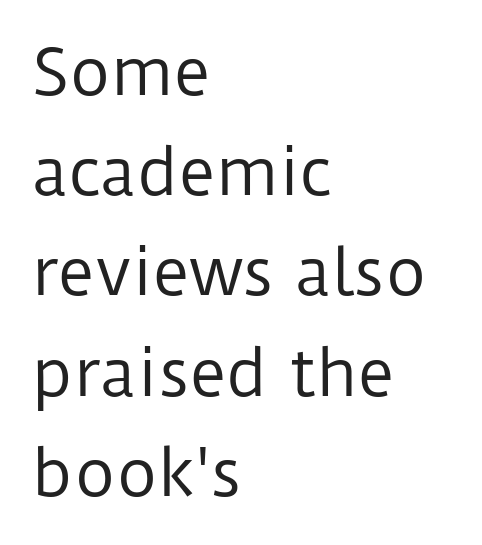
The space between consecutive lines is moderate. Check where the strokes stop: nothing finishes them off — pure sans. The text block is weighted toward the left margin, trailing off unevenly rightward. Stroke thickness stays within the range of a standard reading face or lighter. These lines were composed using upright roman letters.
